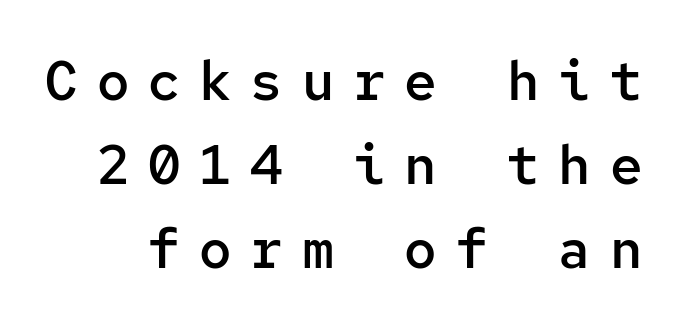
The image shows 54 px semibold sans-serif type, upright, monospaced; set normal line spacing (1.56x), unusually wide letter spacing (+0.35 em), not underlined; low stroke contrast and a medium x-height.
